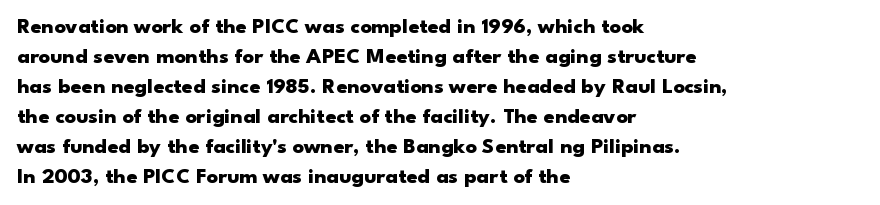
The image shows 22 px bold type, upright; set left-aligned, normal line spacing (1.36x), normal letter spacing, not underlined.
